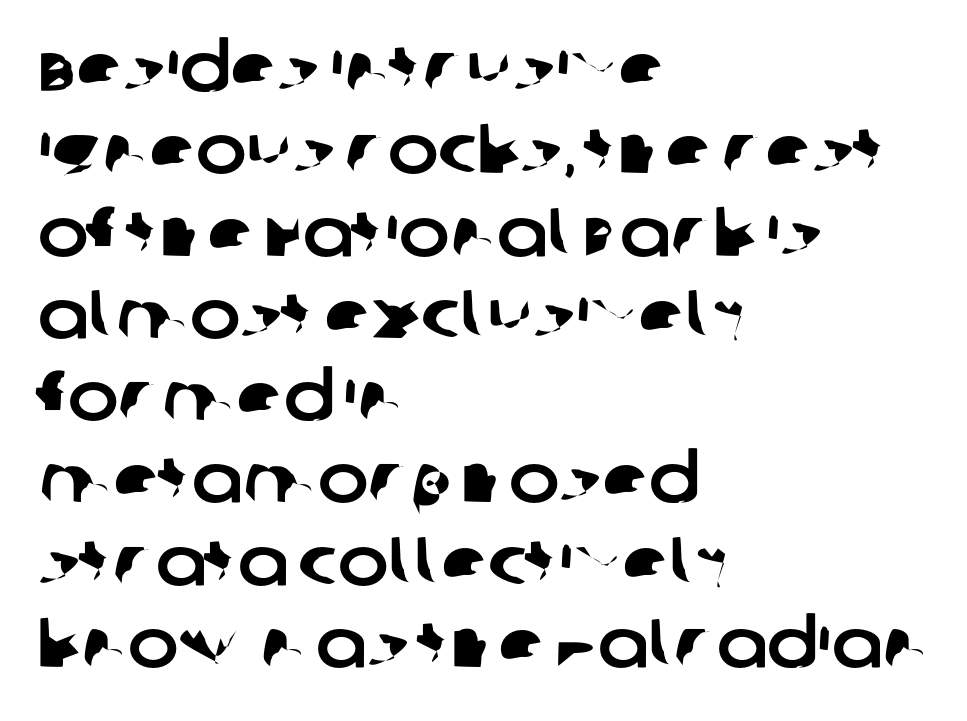
Teacher's note: observe the even left margin — that is flush-left alignment. You could call the tracking neutral — neither tight nor loose. A clean baseline with only descenders dipping below it. Do the characters align in a grid? No, the font is proportional. Examine the stroke ends and you'll find no serifs.
